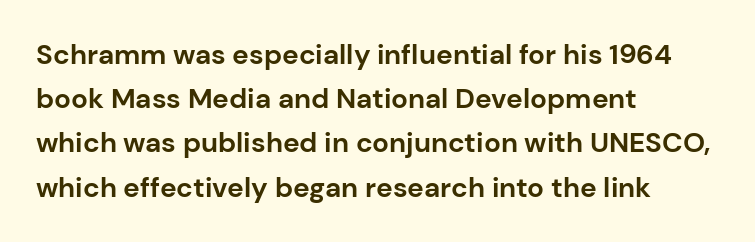
The image shows 28 px bold sans-serif type, upright; set left-aligned, normal line spacing (1.58x), normal letter spacing, not underlined; low stroke contrast and a medium x-height.
